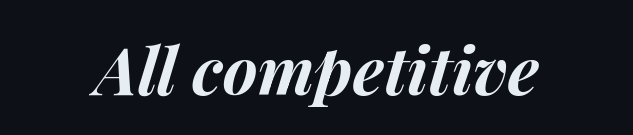
Q: Is the text bold? A: Yes.
Q: Is the text italic (slanted)? A: Yes, it leans right by about 14 degrees.
Q: Is the text underlined? A: No.
Q: Is the spacing between letters normal or unusually wide? A: Normal.
Q: Width (condensed, normal, or wide)? A: Normal.
Q: Stroke contrast? A: Medium.
Q: x-height? A: Medium.
Q: Monospaced? A: No.
